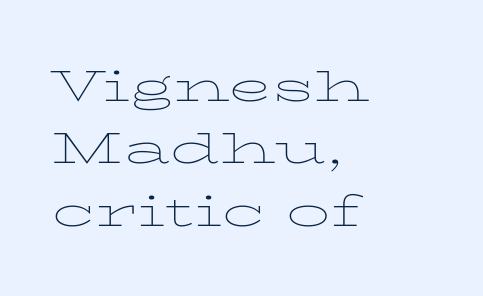
The paragraph shown leans on its left margin. These lines were composed using upright roman letters. In terms of letterspacing, this is plain default setting. The font is comparable to plain body text, perhaps lighter. The passage shown is typed in a proportional face where columns would drift.
